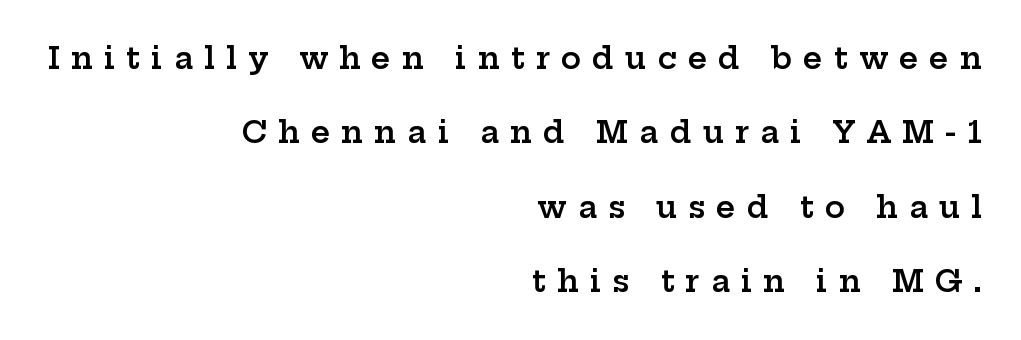
{"serif": "yes", "italic": "no", "bold": "semi", "weight": "semibold", "width": "wide", "stroke_contrast": "low", "x_height": "medium", "monospaced": "no", "underline": "no", "align": "right", "line_spacing": "loose", "line_spacing_ratio": 2.48, "letter_spacing": "wide", "letter_spacing_em": 0.37, "glyph_px": 30}
